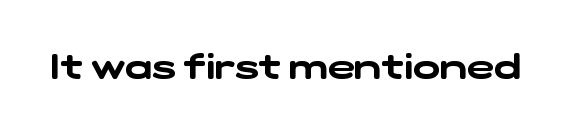
{"serif": "no", "width": "wide", "stroke_contrast": "low", "x_height": "medium", "monospaced": "no", "underline": "no", "letter_spacing": "normal", "letter_spacing_em": 0.0, "glyph_px": 36}
